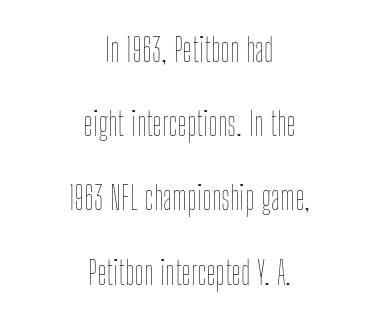
Q: Is the text bold? A: No.
Q: Is the text italic (slanted)? A: No, it is upright.
Q: Is the text underlined? A: No.
Q: How is the paragraph aligned? A: Centered.
Q: Is the spacing between letters normal or unusually wide? A: Normal.
Q: Is the spacing between lines tight, normal or loose? A: Loose.
Q: Width (condensed, normal, or wide)? A: Condensed.
Q: Stroke contrast? A: Low.
Q: x-height? A: Medium.
Q: Monospaced? A: No.
